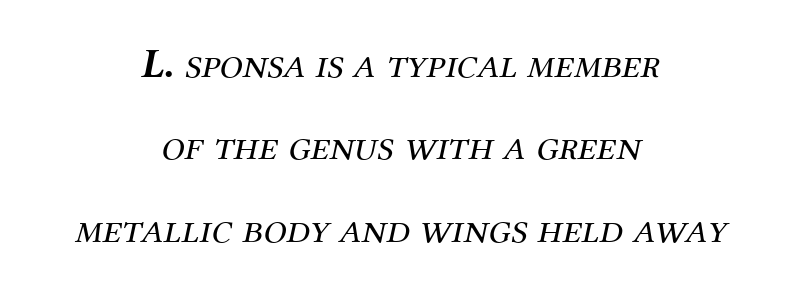
The image shows 42 px regular-weight serif type, italic (leaning right); set centered, loose line spacing (1.96x), normal letter spacing, not underlined; medium stroke contrast and a medium x-height.
